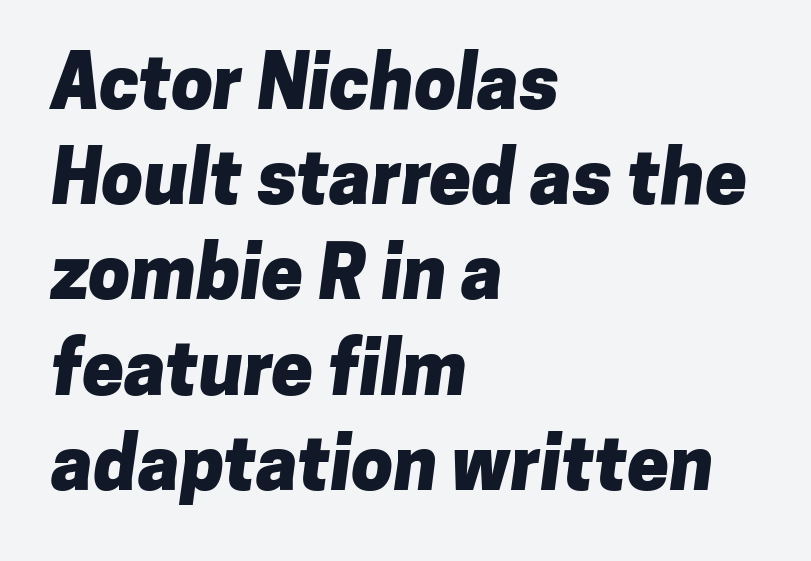
{"serif": "no", "bold": "yes", "weight": "heavy", "width": "normal", "stroke_contrast": "low", "x_height": "medium", "monospaced": "no", "underline": "no", "align": "left", "line_spacing": "normal", "line_spacing_ratio": 1.27, "letter_spacing": "normal", "letter_spacing_em": 0.0, "glyph_px": 75}
